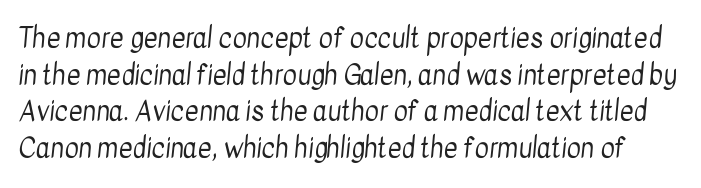
The typeface has the unassuming heft of standard copy or less. The rows are spaced the way most documents space them. The string is rendered with underlining switched off. The face used here is rendered with its standard letterfit.
